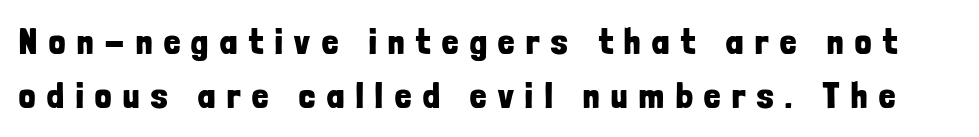
Q: Is the text bold? A: Yes.
Q: Is the text italic (slanted)? A: No, it is upright.
Q: Is the typeface a serif or a sans-serif typeface? A: Sans-serif.
Q: Is the text underlined? A: No.
Q: Is the spacing between letters normal or unusually wide? A: Unusually wide.
Q: Is the spacing between lines tight, normal or loose? A: Normal.
Q: Width (condensed, normal, or wide)? A: Condensed.
Q: Stroke contrast? A: Low.
Q: x-height? A: Medium.
Q: Monospaced? A: No.
